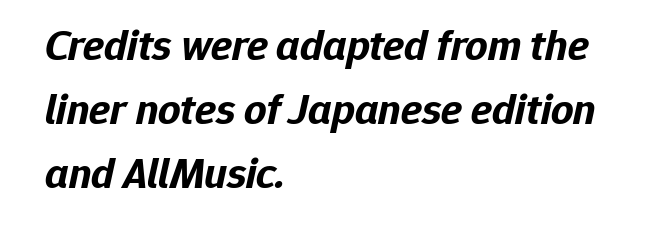
The image shows 44 px bold type, italic (leaning right); set left-aligned, normal line spacing (1.46x), normal letter spacing, not underlined; low stroke contrast and a medium x-height.
